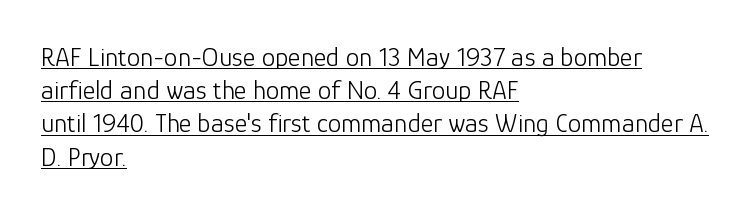
The typeface has the unassuming heft of standard copy or less. Leftover space on each line is placed entirely after the last word. Posture: straight, roman, zero tilt. Tracking here is standard; glyphs follow each other at the usual distance.
